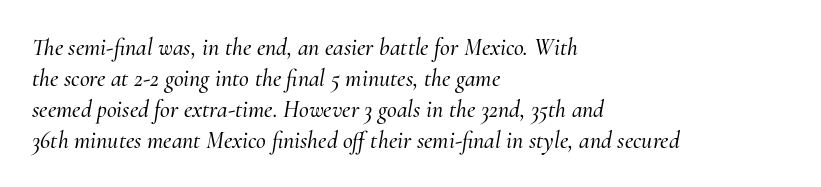
Caption: multi-line text, flush left, ragged right. Check the space under the baseline: it is left empty. This rendering leaves character spacing at its baseline value. You can tell it's italic because the verticals aren't actually vertical. Is there much room between lines? A standard amount, neither cramped nor airy.
